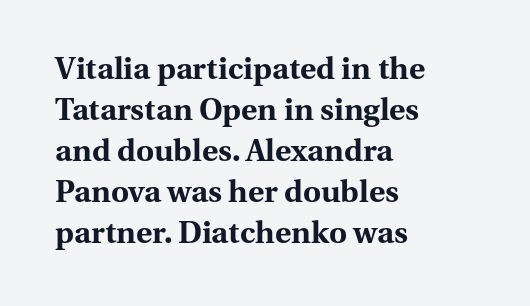
{"serif": "yes", "italic": "no", "bold": "yes", "weight": "bold", "width": "normal", "stroke_contrast": "medium", "x_height": "medium", "monospaced": "no", "underline": "no", "align": "left", "line_spacing": "normal", "line_spacing_ratio": 1.32, "letter_spacing": "normal", "letter_spacing_em": 0.0, "glyph_px": 31}
